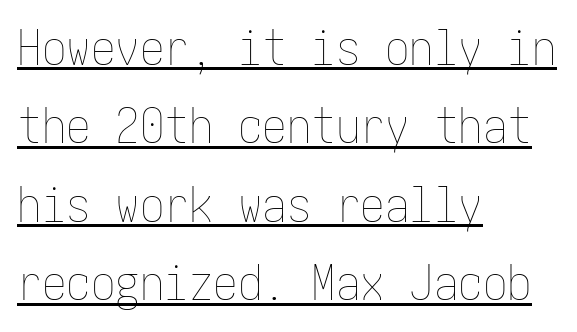
{"italic": "no", "bold": "no", "weight": "thin", "width": "condensed", "stroke_contrast": "low", "x_height": "medium", "underline": "yes", "align": "left", "line_spacing": "normal", "line_spacing_ratio": 1.6, "letter_spacing": "normal", "letter_spacing_em": 0.0, "glyph_px": 49}
